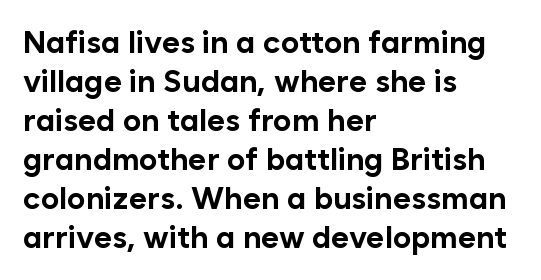
{"serif": "no", "italic": "no", "bold": "yes", "weight": "bold", "width": "normal", "stroke_contrast": "low", "x_height": "medium", "monospaced": "no", "underline": "no", "align": "left", "line_spacing": "normal", "line_spacing_ratio": 1.26, "letter_spacing": "normal", "letter_spacing_em": 0.0, "glyph_px": 31}
